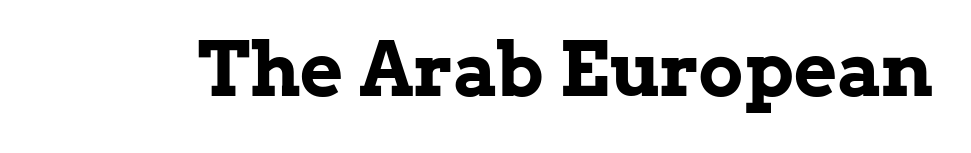
These lines keep a tight, regular rhythm from letter to letter. The space directly below the letters is spotless. The type family on display is of the serif kind. This sample uses an upright cut, with every glyph sitting square on the baseline. A typesetter would call this proportional, since set widths differ per character. Strokes here are thick enough to call this a true bold.
